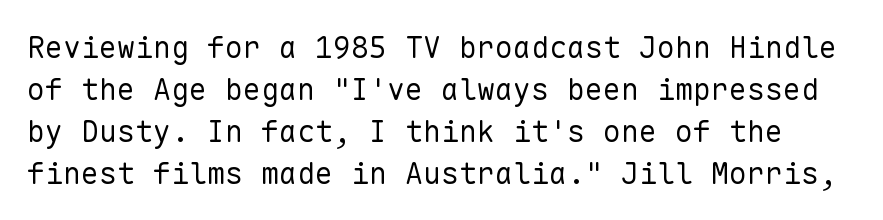
{"serif": "no", "italic": "no", "bold": "no", "weight": "regular", "width": "normal", "stroke_contrast": "low", "x_height": "medium", "monospaced": "yes", "underline": "no", "line_spacing": "normal", "line_spacing_ratio": 1.4, "letter_spacing": "normal", "letter_spacing_em": 0.0, "glyph_px": 30}
